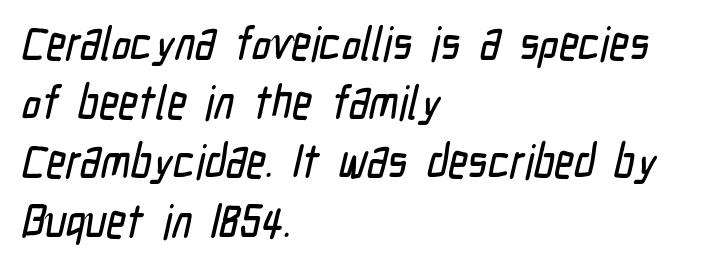
{"serif": "no", "width": "condensed", "stroke_contrast": "low", "x_height": "medium", "monospaced": "no", "underline": "no", "align": "left", "line_spacing": "normal", "line_spacing_ratio": 1.26, "letter_spacing": "normal", "letter_spacing_em": 0.0, "glyph_px": 47}
